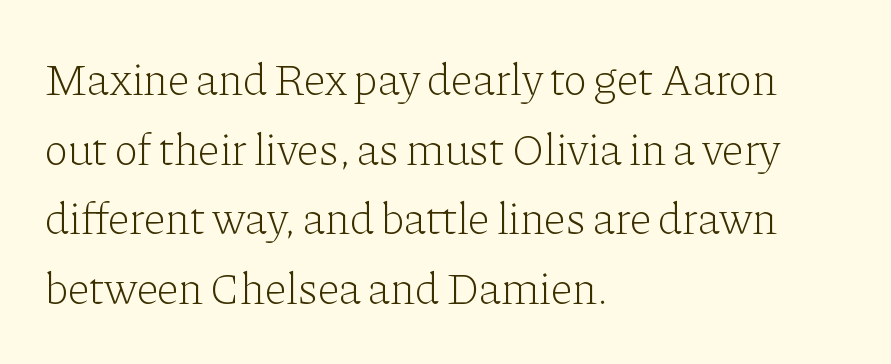
The image shows 45 px light serif type, upright; set left-aligned, normal line spacing (1.55x), normal letter spacing, not underlined; low stroke contrast and a medium x-height.
